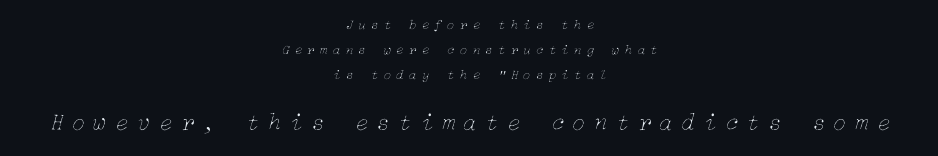
{"italic": "yes", "lean": "right", "slant_degrees": 15, "bold": "no", "underline": "no", "align": "center", "line_spacing_ratio": 1.79, "letter_spacing": "wide", "letter_spacing_em": 0.36, "larger_block": "second", "size_ratio": 1.71, "glyph_px": 24}
